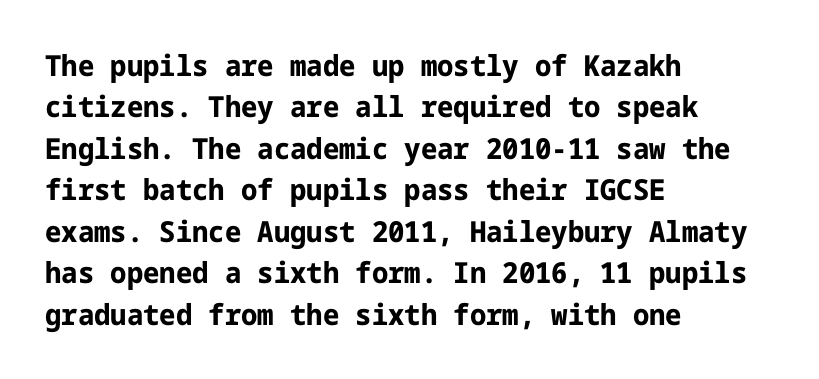
The space beneath each line is pristine and unruled. This sample uses a sans-serif face. The passage is arranged the way most books set body copy — flush left. In terms of leading, this rendering sits right in the middle.
